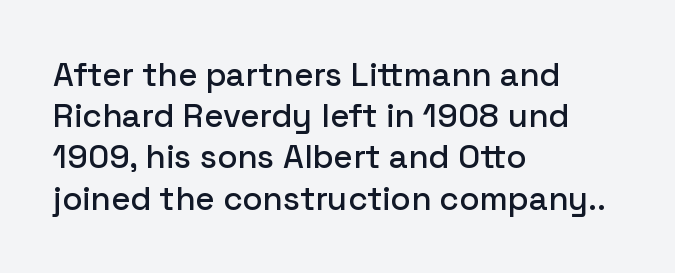
The type is set solid horizontally, with unmodified tracking. Looks like regular typesetting: each glyph gets only the width it needs. One-word summary of the alignment: left. The leading is moderate, giving the passage an even texture. Every character sits straight up, as roman type does.
